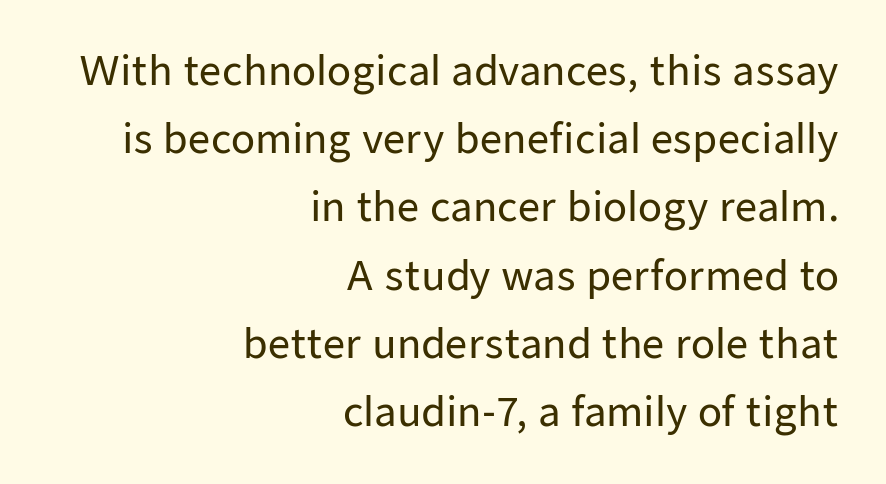
Q: Is the text italic (slanted)? A: No, it is upright.
Q: Is the typeface a serif or a sans-serif typeface? A: Sans-serif.
Q: Is the text underlined? A: No.
Q: How is the paragraph aligned? A: Right-aligned.
Q: Is the spacing between letters normal or unusually wide? A: Normal.
Q: Width (condensed, normal, or wide)? A: Normal.
Q: Stroke contrast? A: Low.
Q: x-height? A: Medium.
Q: Monospaced? A: No.
